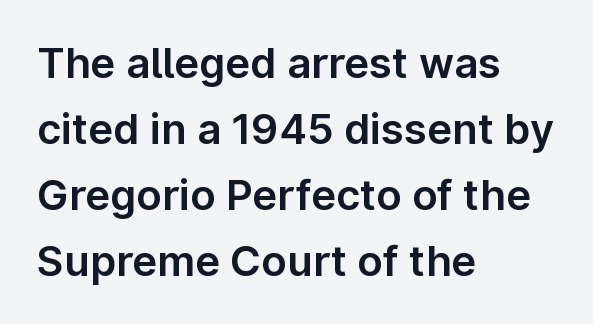
{"serif": "no", "italic": "no", "width": "normal", "stroke_contrast": "low", "x_height": "medium", "monospaced": "no", "underline": "no", "align": "left", "line_spacing": "normal", "line_spacing_ratio": 1.57, "letter_spacing": "normal", "letter_spacing_em": 0.0, "glyph_px": 42}
